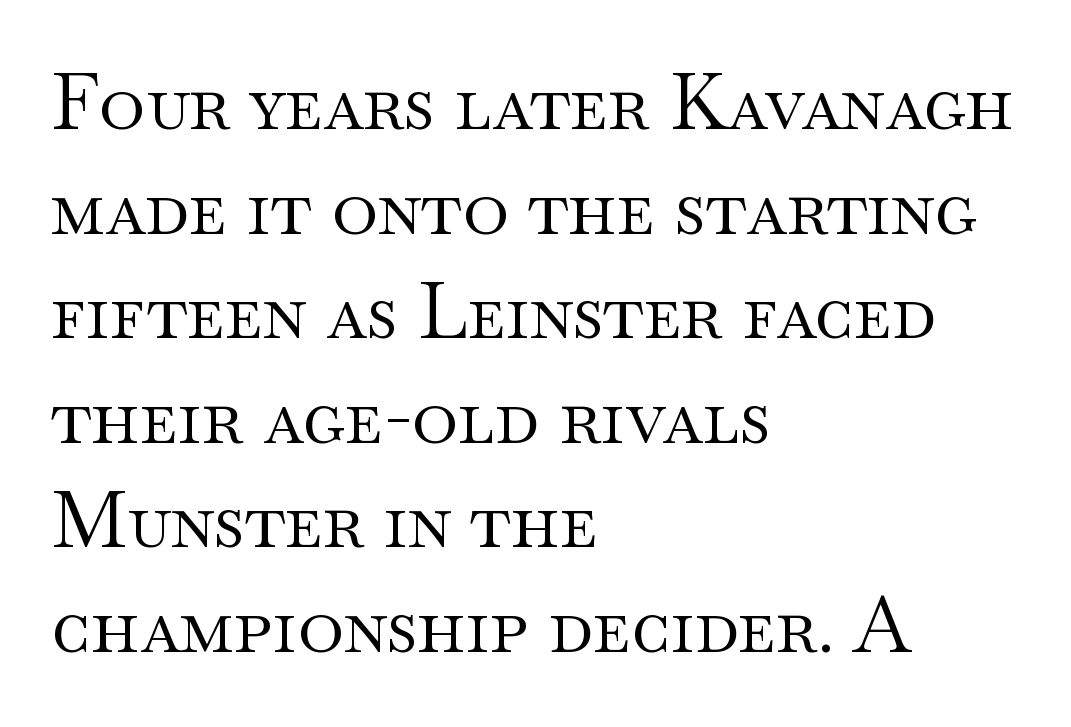
Q: Is the text bold? A: No.
Q: Is the text italic (slanted)? A: No, it is upright.
Q: Is the typeface a serif or a sans-serif typeface? A: Serif.
Q: Is the text underlined? A: No.
Q: How is the paragraph aligned? A: Left-aligned.
Q: Is the spacing between letters normal or unusually wide? A: Normal.
Q: Is the spacing between lines tight, normal or loose? A: Normal.
Q: Width (condensed, normal, or wide)? A: Wide.
Q: Stroke contrast? A: Medium.
Q: x-height? A: Small.
Q: Monospaced? A: No.
